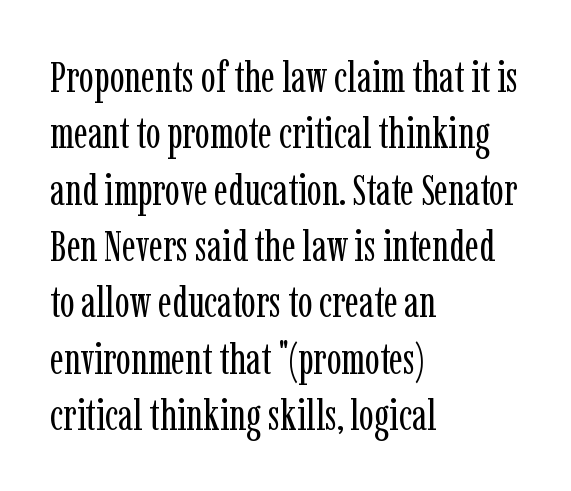
Q: Is the text bold? A: No.
Q: Is the text italic (slanted)? A: No, it is upright.
Q: Is the typeface a serif or a sans-serif typeface? A: Serif.
Q: Is the text underlined? A: No.
Q: How is the paragraph aligned? A: Left-aligned.
Q: Is the spacing between letters normal or unusually wide? A: Normal.
Q: Is the spacing between lines tight, normal or loose? A: Normal.
Q: Width (condensed, normal, or wide)? A: Condensed.
Q: Stroke contrast? A: Low.
Q: x-height? A: Medium.
Q: Monospaced? A: No.
